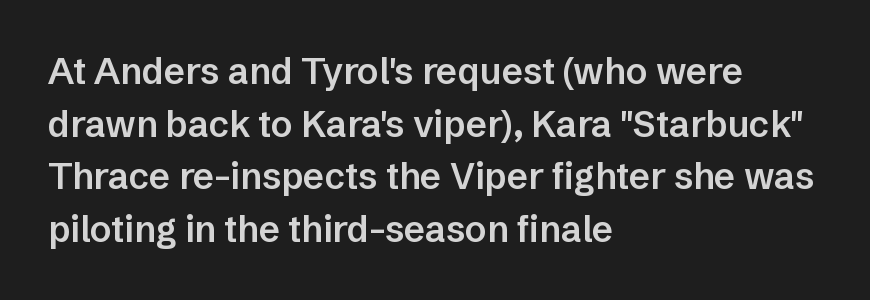
The image shows 36 px semibold sans-serif type, upright; set left-aligned, normal line spacing (1.46x), normal letter spacing, not underlined; low stroke contrast and a medium x-height.
